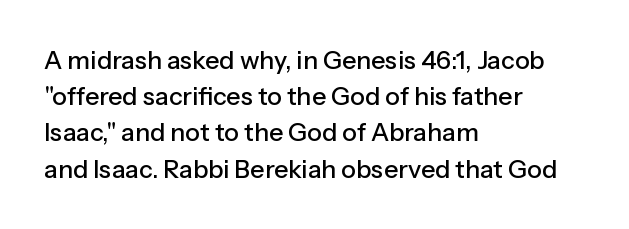
This sample keeps an unexceptional amount of space between lines. Characters follow at the spacing the type designer built in. Leftover space on each line is placed entirely after the last word. Nobody drew a line under any word here. The font's upright variant was chosen for this text.
